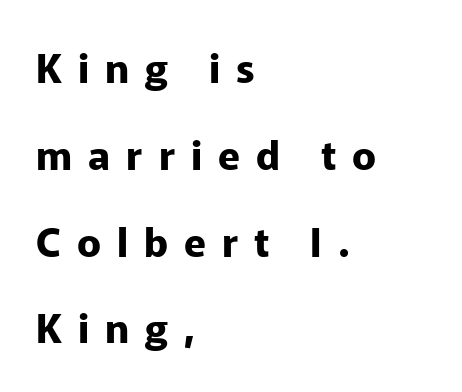
{"serif": "no", "italic": "no", "bold": "yes", "weight": "bold", "width": "normal", "stroke_contrast": "low", "x_height": "medium", "monospaced": "no", "underline": "no", "align": "left", "line_spacing": "loose", "line_spacing_ratio": 2.17, "letter_spacing": "wide", "letter_spacing_em": 0.4, "glyph_px": 40}
